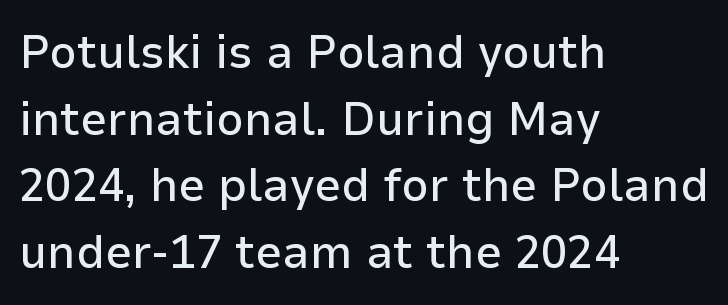
The image shows 48 px sans-serif type, upright; set left-aligned, normal line spacing (1.39x), normal letter spacing, not underlined; low stroke contrast and a medium x-height.
